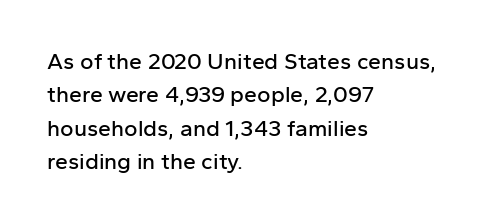
The image shows 23 px text type, upright; set left-aligned, normal line spacing (1.45x), normal letter spacing, not underlined.
